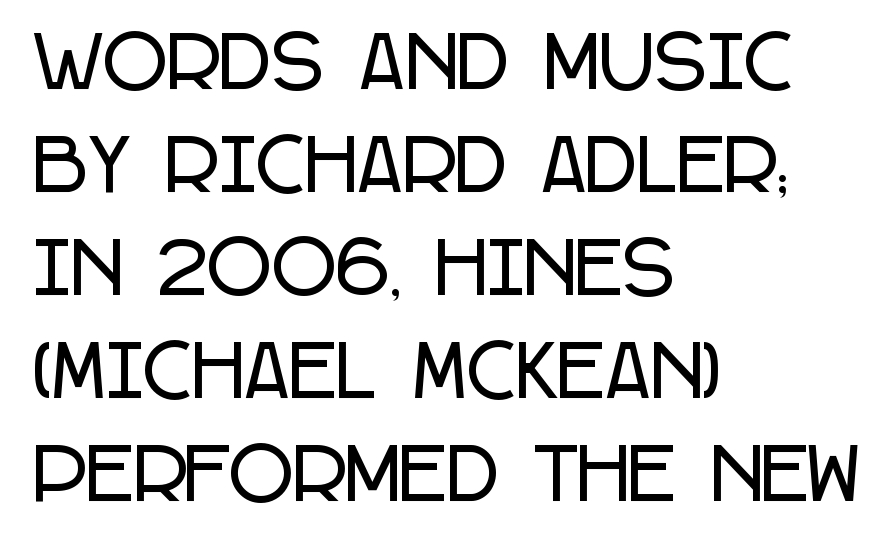
Reading down the block, your eye returns to a fixed left position each line. Unlike a traditional serif, this face leaves its strokes unadorned. Every character sits straight up, as roman type does. One glance says typical: line gaps are just what's usual.
